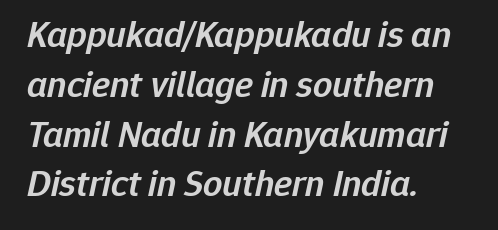
Q: Is the text bold? A: Semi-bold.
Q: Is the text italic (slanted)? A: Yes, it leans right by about 12 degrees.
Q: Is the text underlined? A: No.
Q: How is the paragraph aligned? A: Left-aligned.
Q: Is the spacing between letters normal or unusually wide? A: Normal.
Q: Is the spacing between lines tight, normal or loose? A: Normal.
Q: Width (condensed, normal, or wide)? A: Normal.
Q: Stroke contrast? A: Low.
Q: x-height? A: Medium.
Q: Monospaced? A: No.
